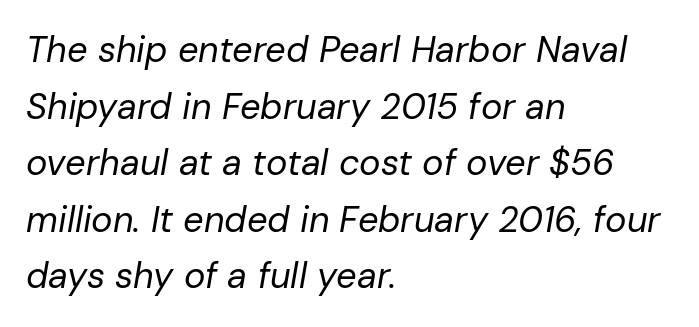
The image shows 36 px regular-weight type, italic (leaning right); set left-aligned, normal line spacing (1.57x), normal letter spacing, not underlined; low stroke contrast and a medium x-height.
